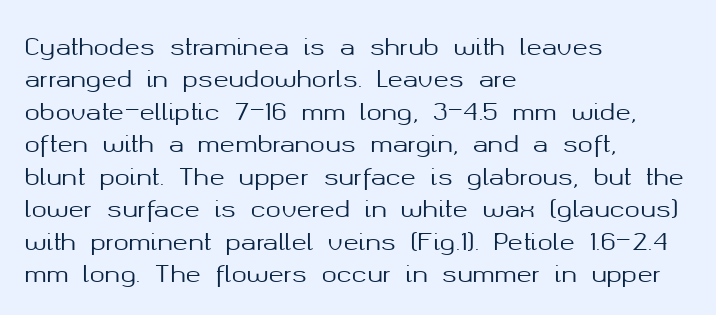
{"italic": "no", "underline": "no", "align": "left", "line_spacing": "normal", "line_spacing_ratio": 1.41, "letter_spacing": "normal", "letter_spacing_em": 0.0, "glyph_px": 23}
